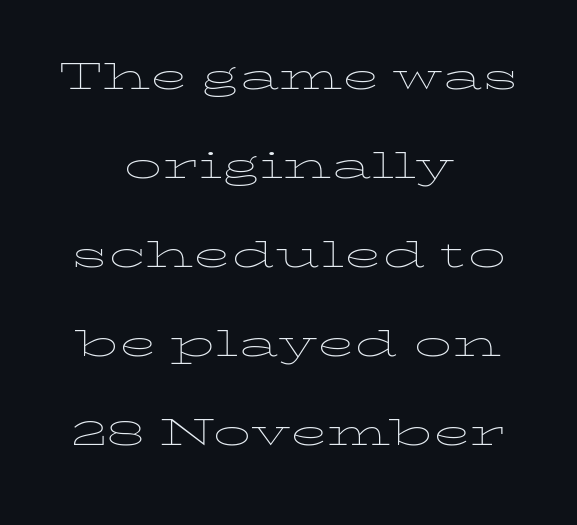
Is the stroke heavy? The answer is a plain regular-or-lighter. Character widths vary here, with narrow letters taking less room than wide ones. The strip under each line holds only bare page. The setting favours the middle, as headings and verse often do.
